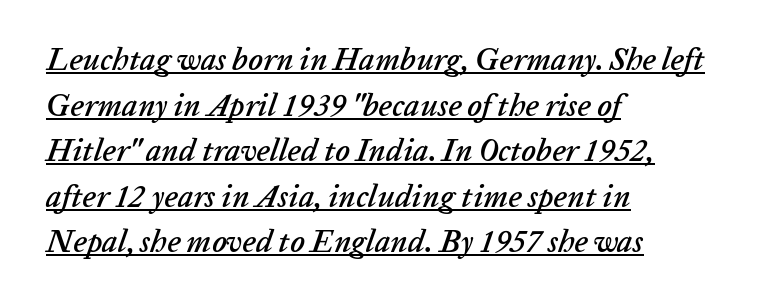
The image shows 31 px text type, italic (leaning right); set left-aligned, normal line spacing (1.47x), normal letter spacing, underlined; low stroke contrast and a medium x-height.
